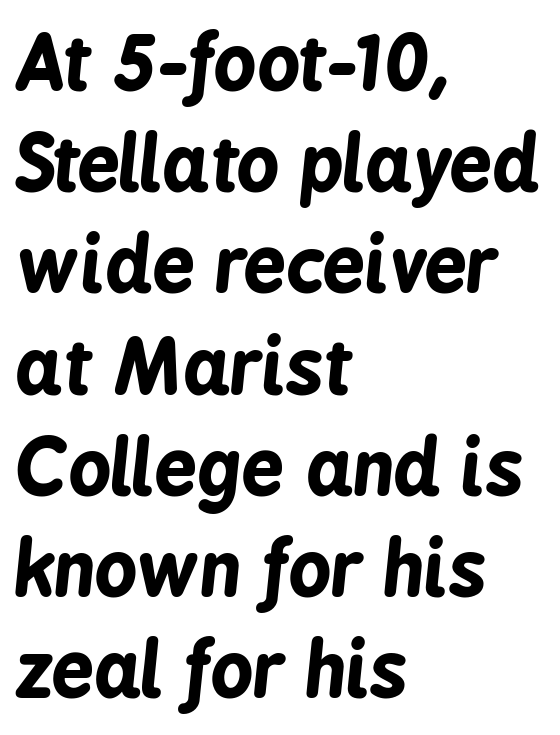
The image shows 75 px bold, condensed type, italic (leaning right); set left-aligned, normal line spacing (1.35x), normal letter spacing, not underlined; low stroke contrast and a medium x-height.
